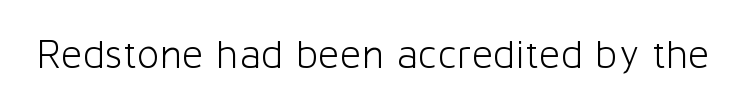
Descender tails drop into unmarked territory. The typeface chosen for these lines omits serifs. This is not heavy type; no bold has been used. Observe the ordinary spacing: letters are neighbours, not strangers. Tall strokes in this sample are plumb rather than angled.
